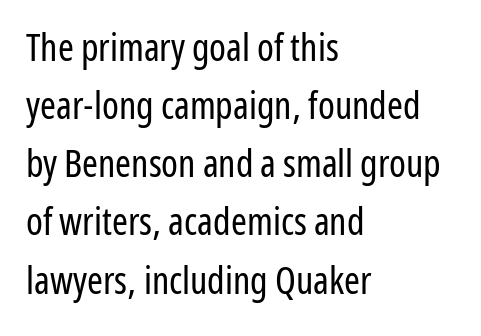
Q: Is the text bold? A: No.
Q: Is the text italic (slanted)? A: No, it is upright.
Q: Is the typeface a serif or a sans-serif typeface? A: Sans-serif.
Q: Is the text underlined? A: No.
Q: How is the paragraph aligned? A: Left-aligned.
Q: Is the spacing between letters normal or unusually wide? A: Normal.
Q: Is the spacing between lines tight, normal or loose? A: Normal.
Q: Width (condensed, normal, or wide)? A: Condensed.
Q: Stroke contrast? A: Low.
Q: x-height? A: Medium.
Q: Monospaced? A: No.
